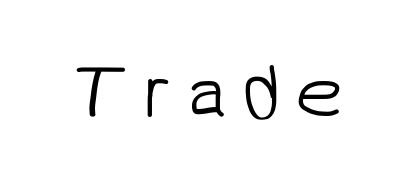
Q: Is the text bold? A: No.
Q: Is the typeface a serif or a sans-serif typeface? A: Sans-serif.
Q: Is the text underlined? A: No.
Q: Width (condensed, normal, or wide)? A: Normal.
Q: Stroke contrast? A: Low.
Q: x-height? A: Medium.
Q: Monospaced? A: No.
